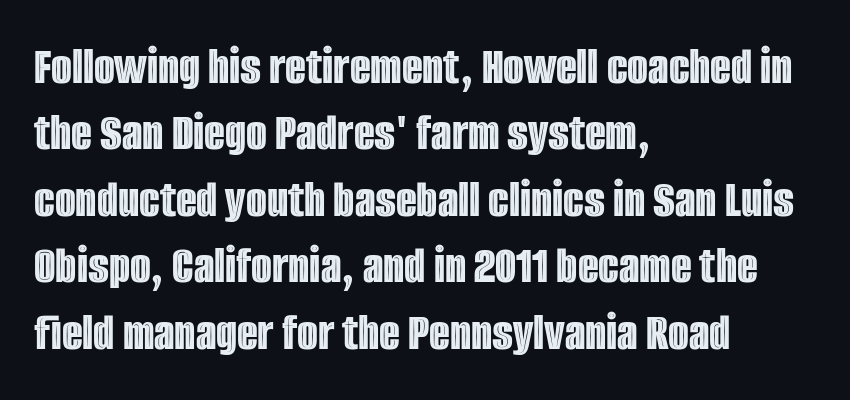
The image shows 54 px condensed type, upright; set left-aligned, line spacing 1.23x, normal letter spacing, not underlined; a large x-height.
